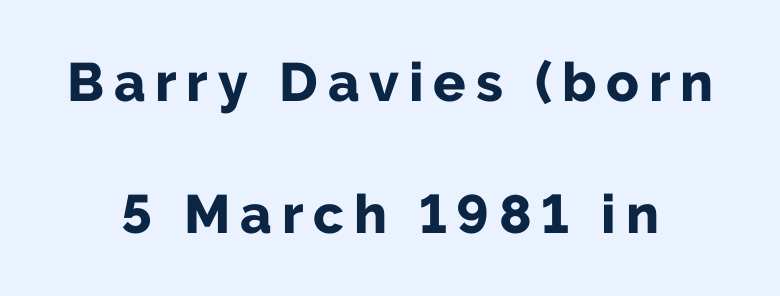
Q: Is the text bold? A: Yes.
Q: Is the text italic (slanted)? A: No, it is upright.
Q: Is the typeface a serif or a sans-serif typeface? A: Sans-serif.
Q: Is the text underlined? A: No.
Q: Is the spacing between lines tight, normal or loose? A: Loose.
Q: Width (condensed, normal, or wide)? A: Normal.
Q: Stroke contrast? A: Low.
Q: x-height? A: Medium.
Q: Monospaced? A: No.
